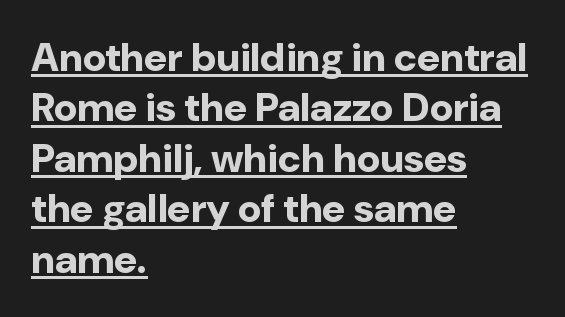
Interline gaps are of average width in this sample. Is this a sans? Yes — the strokes have no serifs. Default kerning and tracking; the words read as compact shapes. Students, this is bold: see how much ink each stroke carries.
